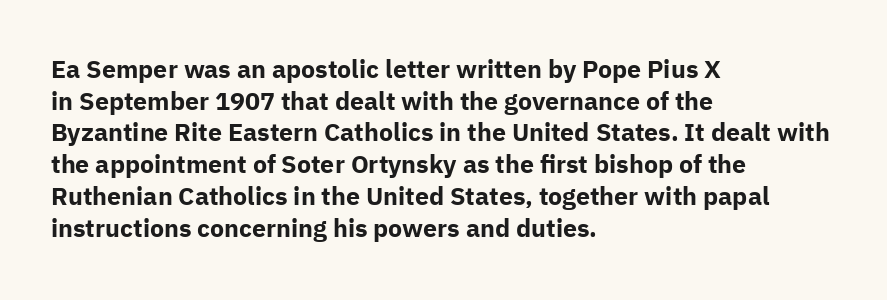
Q: Is the text bold? A: Yes.
Q: Is the text italic (slanted)? A: No, it is upright.
Q: Is the text underlined? A: No.
Q: How is the paragraph aligned? A: Left-aligned.
Q: Is the spacing between letters normal or unusually wide? A: Normal.
Q: Is the spacing between lines tight, normal or loose? A: Normal.
